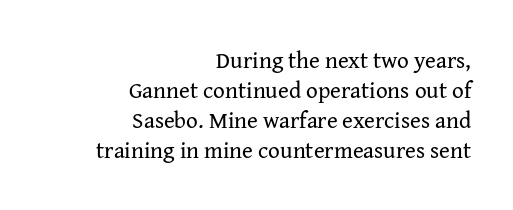
This sample keeps an unexceptional amount of space between lines. Observe the ordinary spacing: letters are neighbours, not strangers. The lettering stays uniformly vertical, giving the passage a roman look. Check the space under the baseline: it is left empty. Alignment: flush right.
